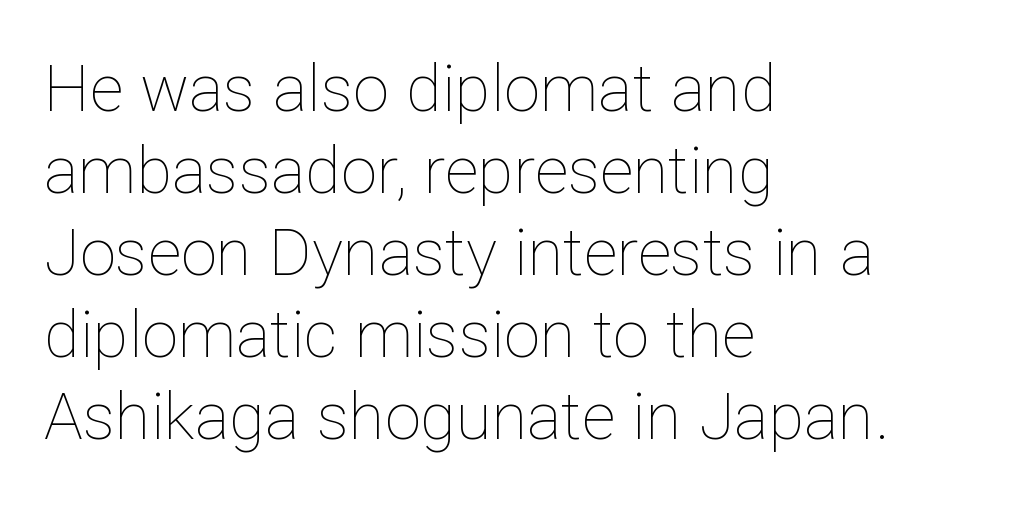
Q: Is the text bold? A: No.
Q: Is the text italic (slanted)? A: No, it is upright.
Q: Is the text underlined? A: No.
Q: How is the paragraph aligned? A: Left-aligned.
Q: Is the spacing between letters normal or unusually wide? A: Normal.
Q: Is the spacing between lines tight, normal or loose? A: Normal.
Q: Width (condensed, normal, or wide)? A: Normal.
Q: Stroke contrast? A: Low.
Q: x-height? A: Medium.
Q: Monospaced? A: No.
